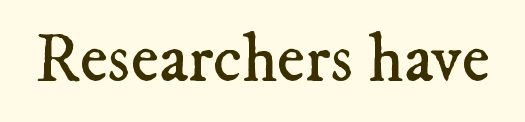
These lines are rendered in a variable-pitch font. Compared with a typical body face, this is equally light or lighter still. Rule under the text: the space is simply empty. Regarding serifs, this sample has them. Nobody touched the tracking dial on this one.
